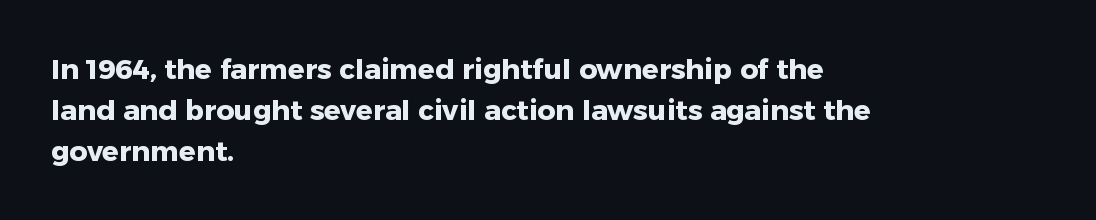
Italic: no, the glyphs are upright roman. In CSS terms this would be text-align: left. Heavy-handed strokes throughout: this text is bold. Nothing sits at the stroke ends, so this counts as sans-serif.
